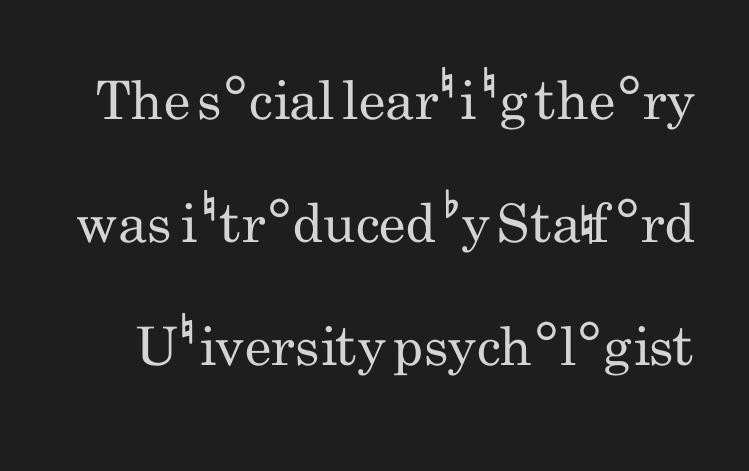
No heavy texture on the line: the type isn't bold. Every stem runs plumb, perpendicular to the baseline. Here the glyphs are tracked normally, forming tight word shapes. This sample uses a sans-serif face.
